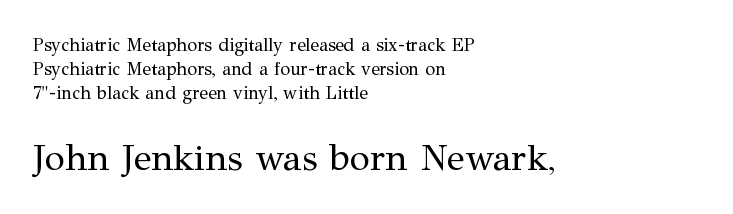
Q: Is the text bold? A: No.
Q: Is the text italic (slanted)? A: No, it is upright.
Q: Is the typeface a serif or a sans-serif typeface? A: Serif.
Q: Is the text underlined? A: No.
Q: How is the paragraph aligned? A: Left-aligned.
Q: Is the spacing between letters normal or unusually wide? A: Normal.
Q: Is the spacing between lines tight, normal or loose? A: Normal.
Q: Which block of text is set in a larger size, the first (top) or the second (bottom)? A: The second (bottom) one.
Q: Width (condensed, normal, or wide)? A: Normal.
Q: Stroke contrast? A: Medium.
Q: x-height? A: Medium.
Q: Monospaced? A: No.
